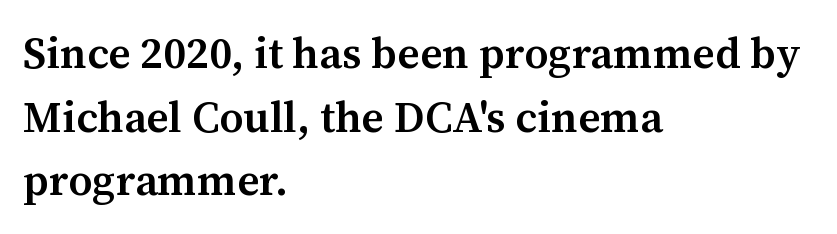
{"serif": "yes", "italic": "no", "bold": "semi", "weight": "semibold", "width": "normal", "stroke_contrast": "medium", "x_height": "medium", "monospaced": "no", "underline": "no", "align": "left", "line_spacing": "normal", "line_spacing_ratio": 1.48, "letter_spacing": "normal", "letter_spacing_em": 0.0, "glyph_px": 43}
